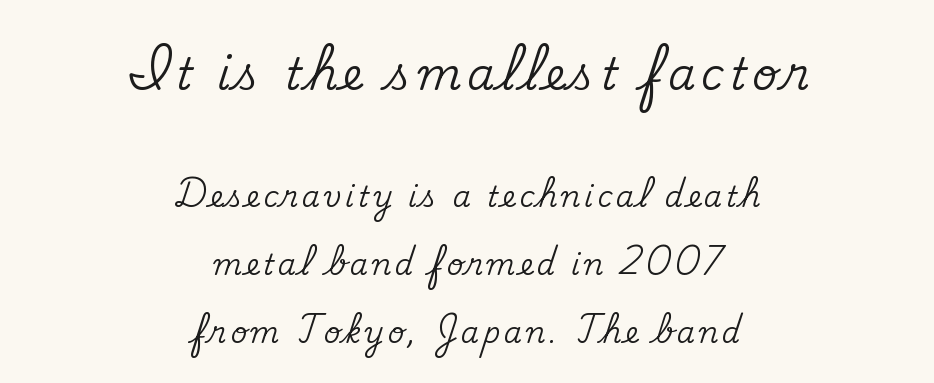
The image shows 44 px text type; set centered, loose line spacing (2.34x), not underlined; the first (top) block is 1.52x larger; medium stroke contrast and a small x-height.
